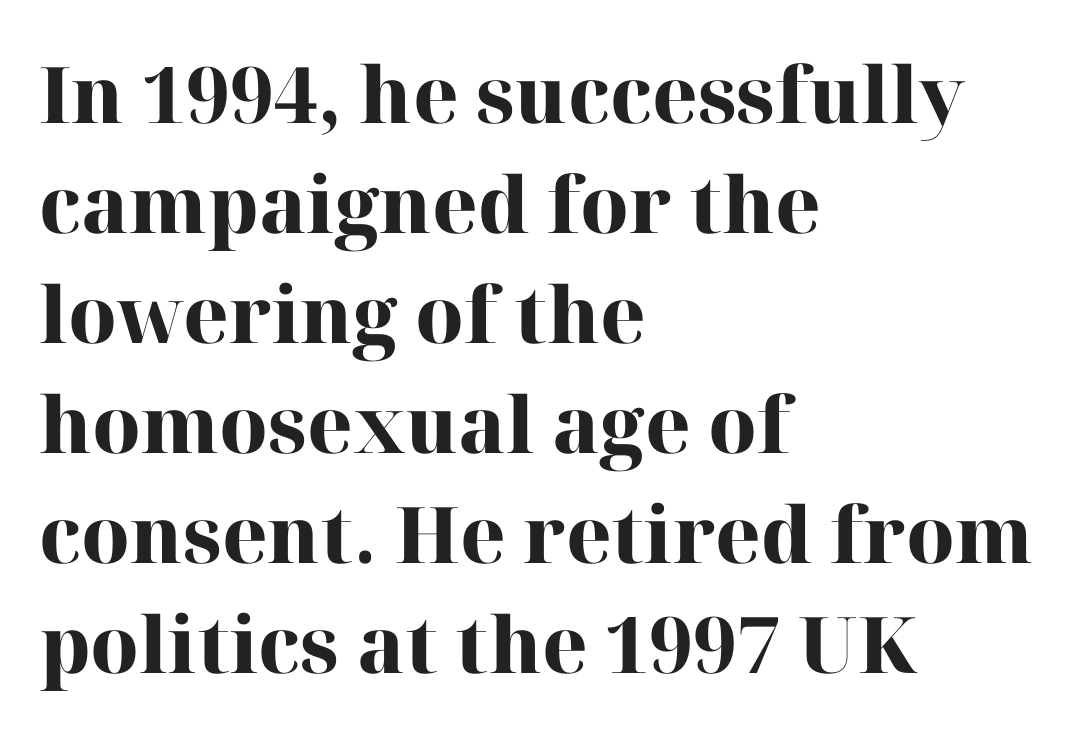
The image shows 78 px heavy serif type, upright; set left-aligned, normal line spacing (1.41x), normal letter spacing, not underlined; high stroke contrast and a medium x-height.
